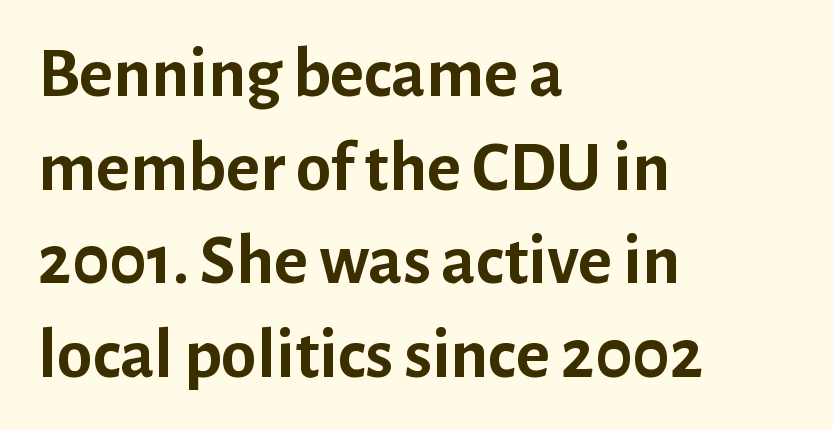
The image shows 72 px semibold sans-serif type, upright; set left-aligned, normal line spacing (1.3x), normal letter spacing, not underlined; low stroke contrast and a medium x-height.
